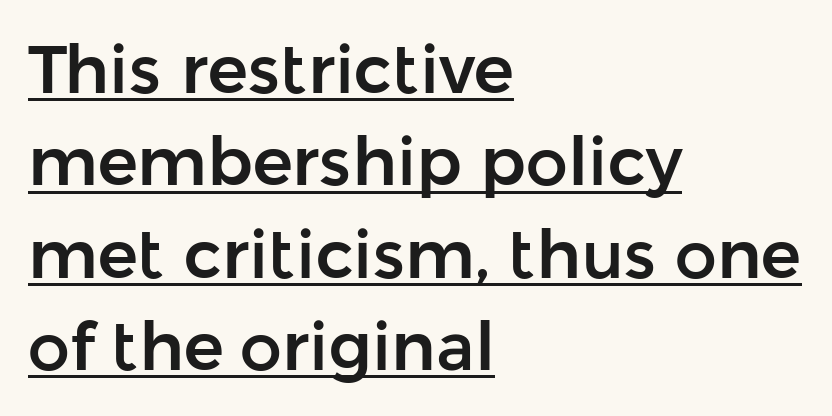
{"serif": "no", "italic": "no", "width": "normal", "stroke_contrast": "low", "x_height": "medium", "monospaced": "no", "underline": "yes", "align": "left", "line_spacing": "normal", "line_spacing_ratio": 1.38, "letter_spacing": "normal", "letter_spacing_em": 0.0, "glyph_px": 67}
